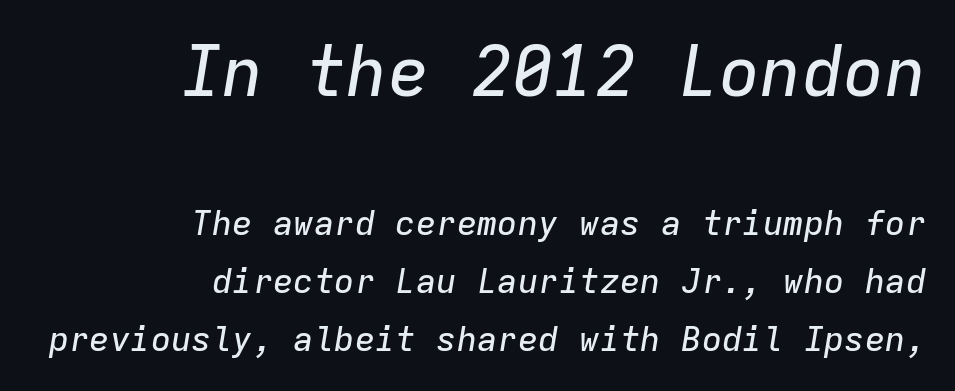
Q: Is the text italic (slanted)? A: Yes, it leans right by about 9 degrees.
Q: Is the text underlined? A: No.
Q: How is the paragraph aligned? A: Right-aligned.
Q: Is the spacing between letters normal or unusually wide? A: Normal.
Q: Which block of text is set in a larger size, the first (top) or the second (bottom)? A: The first (top) one.
Q: Width (condensed, normal, or wide)? A: Normal.
Q: Stroke contrast? A: Low.
Q: x-height? A: Medium.
Q: Monospaced? A: Yes.
